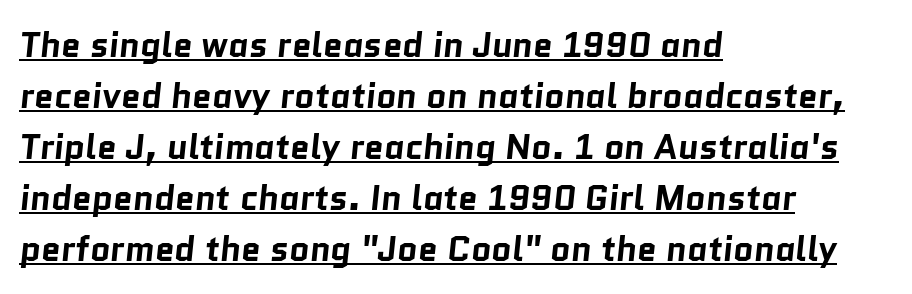
Q: Is the text bold? A: Yes.
Q: Is the typeface a serif or a sans-serif typeface? A: Sans-serif.
Q: Is the text underlined? A: Yes.
Q: How is the paragraph aligned? A: Left-aligned.
Q: Is the spacing between letters normal or unusually wide? A: Normal.
Q: Is the spacing between lines tight, normal or loose? A: Normal.
Q: Width (condensed, normal, or wide)? A: Normal.
Q: Stroke contrast? A: Low.
Q: x-height? A: Medium.
Q: Monospaced? A: No.
